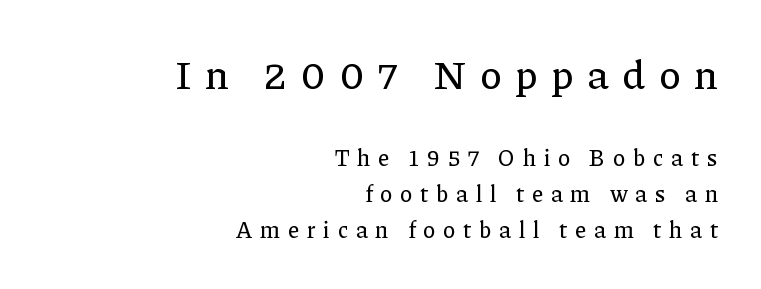
Q: Is the text italic (slanted)? A: No, it is upright.
Q: Is the typeface a serif or a sans-serif typeface? A: Serif.
Q: Is the text underlined? A: No.
Q: How is the paragraph aligned? A: Right-aligned.
Q: Is the spacing between letters normal or unusually wide? A: Unusually wide.
Q: Is the spacing between lines tight, normal or loose? A: Normal.
Q: Which block of text is set in a larger size, the first (top) or the second (bottom)? A: The first (top) one.
Q: Width (condensed, normal, or wide)? A: Normal.
Q: Stroke contrast? A: Low.
Q: x-height? A: Medium.
Q: Monospaced? A: No.
